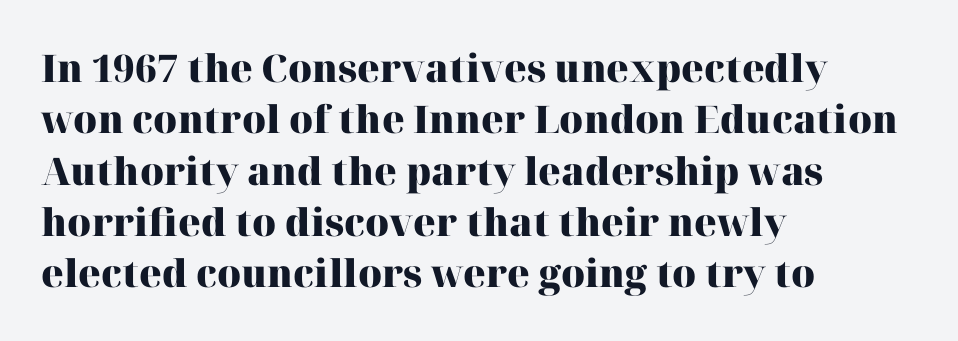
The lines in this sample share a left origin and differ only in where they stop. Posture: straight, roman, zero tilt. The rendering uses natural spacing where letterforms have individual widths. Does extra space separate the letters? No, they use regular spacing. On the weight axis this lands at bold, roughly 700. Rows of type keep a routine distance in the vertical direction.
